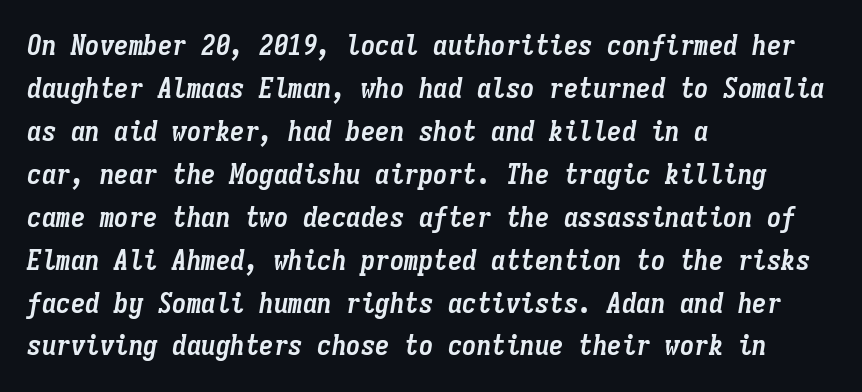
Q: Is the text bold? A: Yes.
Q: Is the text italic (slanted)? A: Yes, it leans right by about 9 degrees.
Q: Is the text underlined? A: No.
Q: How is the paragraph aligned? A: Left-aligned.
Q: Is the spacing between letters normal or unusually wide? A: Normal.
Q: Is the spacing between lines tight, normal or loose? A: Normal.
Q: Width (condensed, normal, or wide)? A: Condensed.
Q: Stroke contrast? A: Low.
Q: x-height? A: Medium.
Q: Monospaced? A: Yes.
